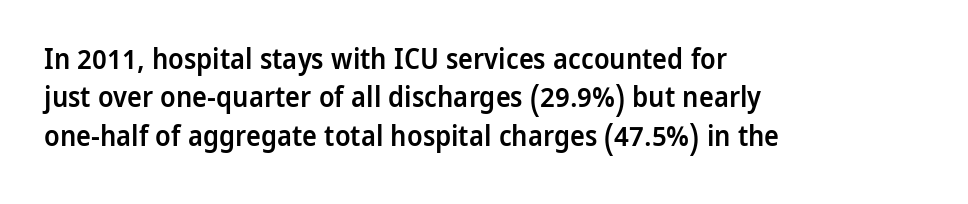
The zone under the glyphs is completely vacant. Style check: upright. You could not count columns in this text — the font is proportionally spaced. I'd call this a sans setting — the letters go barefoot. Glyph-to-glyph distance matches everyday printed text.
